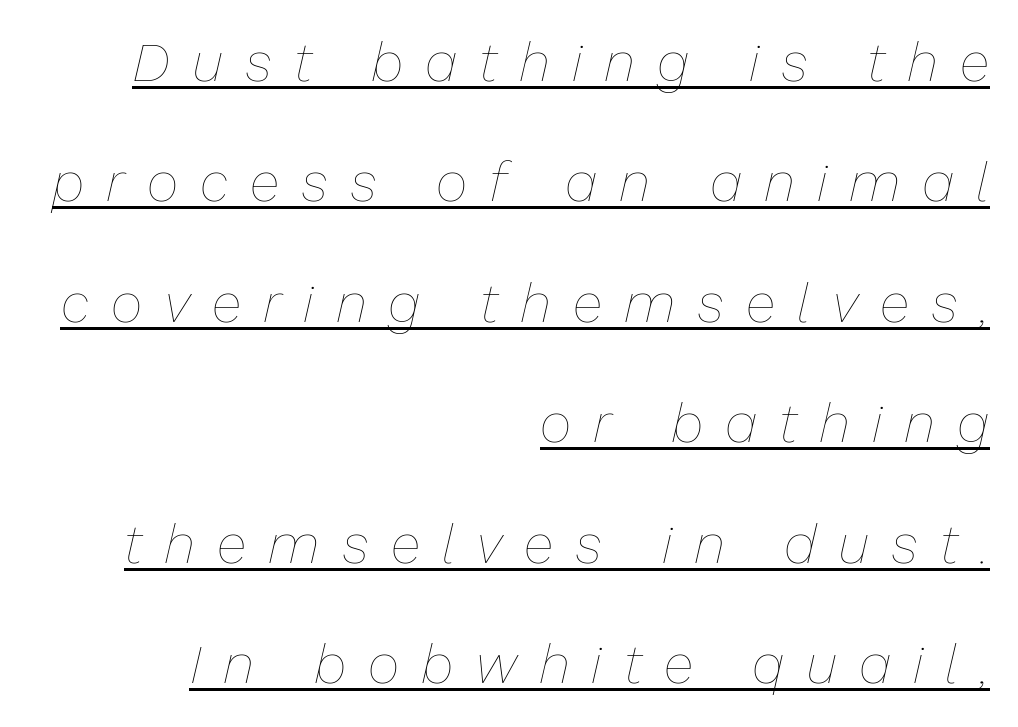
Q: Is the text bold? A: No.
Q: Is the text italic (slanted)? A: Yes, it leans right by about 13 degrees.
Q: Is the text underlined? A: Yes.
Q: How is the paragraph aligned? A: Right-aligned.
Q: Is the spacing between letters normal or unusually wide? A: Unusually wide.
Q: Is the spacing between lines tight, normal or loose? A: Loose.
Q: Width (condensed, normal, or wide)? A: Normal.
Q: Stroke contrast? A: Low.
Q: x-height? A: Medium.
Q: Monospaced? A: No.
